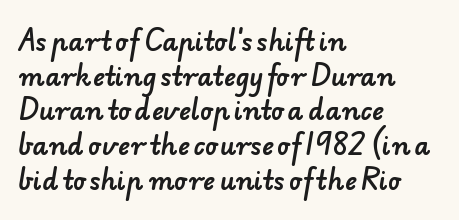
Q: Is the text underlined? A: No.
Q: How is the paragraph aligned? A: Left-aligned.
Q: Is the spacing between letters normal or unusually wide? A: Normal.
Q: Is the spacing between lines tight, normal or loose? A: Normal.
